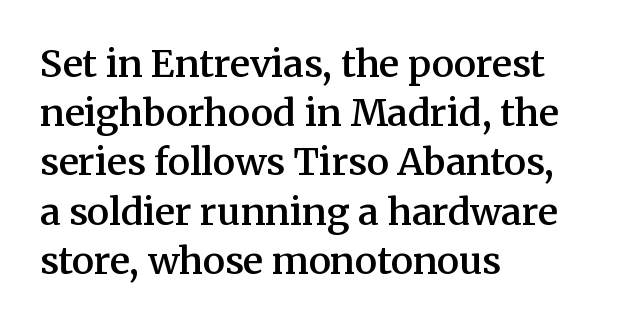
Q: Is the text bold? A: Semi-bold.
Q: Is the text italic (slanted)? A: No, it is upright.
Q: Is the typeface a serif or a sans-serif typeface? A: Serif.
Q: Is the text underlined? A: No.
Q: How is the paragraph aligned? A: Left-aligned.
Q: Is the spacing between letters normal or unusually wide? A: Normal.
Q: Is the spacing between lines tight, normal or loose? A: Normal.
Q: Width (condensed, normal, or wide)? A: Normal.
Q: Stroke contrast? A: Medium.
Q: x-height? A: Medium.
Q: Monospaced? A: No.
